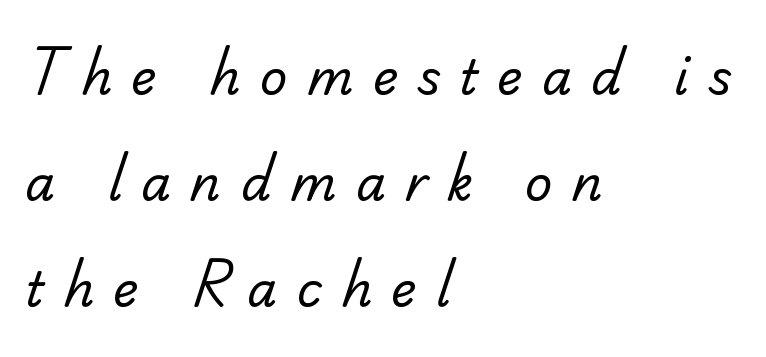
The image shows 48 px regular-weight serif type; set left-aligned, loose line spacing (2.21x), unusually wide letter spacing (+0.4 em), not underlined; low stroke contrast and a small x-height.
